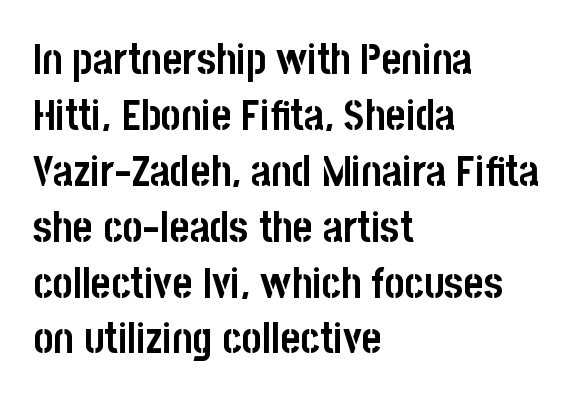
Do the letters lean? They stand straight. Each word holds together tightly as a unit, with standard inter-letter gaps. A clean baseline with only descenders dipping below it. The passage shown is typed in a proportional face where columns would drift. Nothing sits at the stroke ends, so this counts as sans-serif. Line spacing here is normal.
